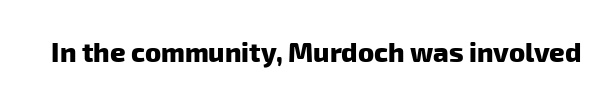
The image shows 27 px bold type; set normal letter spacing, not underlined.
